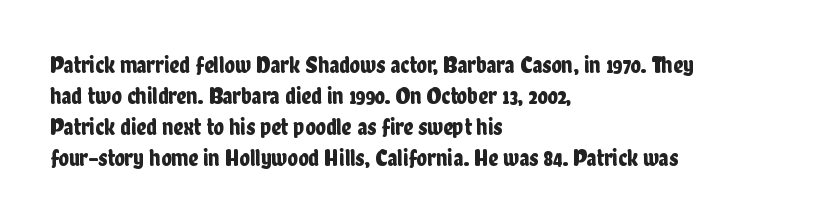
{"italic": "no", "underline": "no", "align": "left", "line_spacing": "normal", "line_spacing_ratio": 1.29, "letter_spacing": "normal", "letter_spacing_em": 0.0, "glyph_px": 24}
